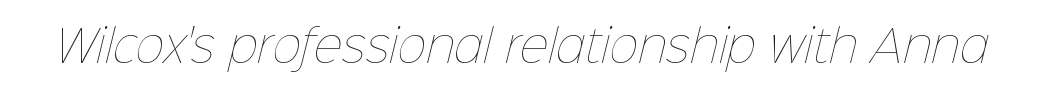
The image shows 44 px thin type; set normal letter spacing, not underlined; low stroke contrast and a medium x-height.
